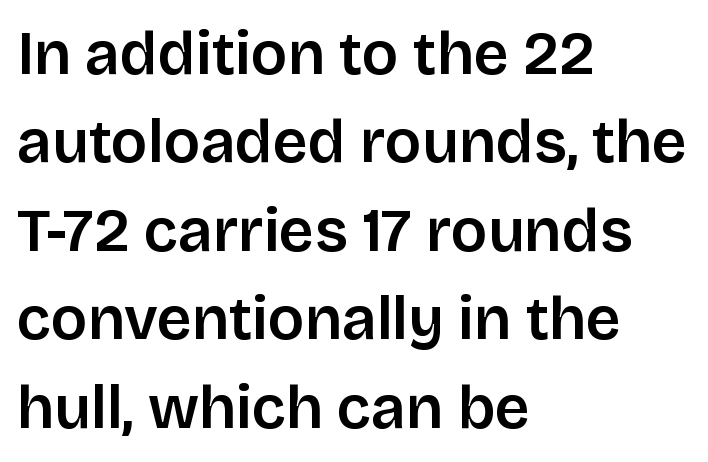
The image shows 61 px sans-serif type, upright; set left-aligned, normal line spacing (1.45x), normal letter spacing, not underlined; low stroke contrast and a large x-height.
